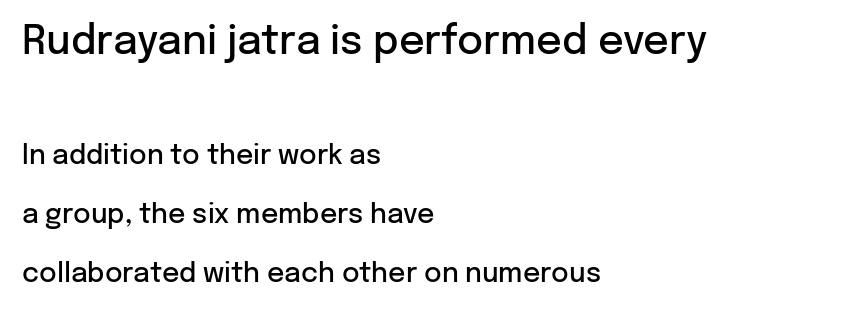
{"serif": "no", "italic": "no", "bold": "semi", "weight": "semibold", "width": "normal", "stroke_contrast": "low", "x_height": "medium", "monospaced": "no", "underline": "no", "align": "left", "line_spacing": "loose", "line_spacing_ratio": 2.19, "letter_spacing": "normal", "letter_spacing_em": 0.0, "larger_block": "first", "size_ratio": 1.48, "glyph_px": 40}
